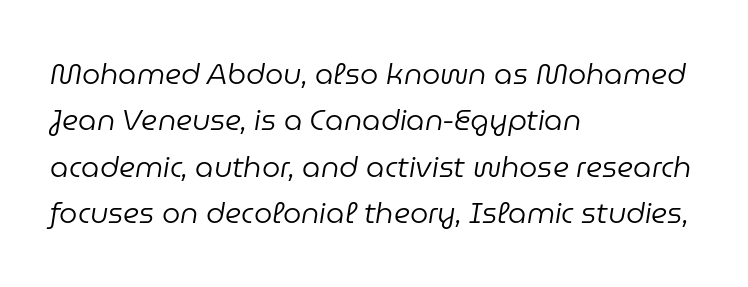
Q: Is the text bold? A: No.
Q: Is the text italic (slanted)? A: Yes, it leans right by about 9 degrees.
Q: Is the text underlined? A: No.
Q: How is the paragraph aligned? A: Left-aligned.
Q: Is the spacing between letters normal or unusually wide? A: Normal.
Q: Is the spacing between lines tight, normal or loose? A: Normal.
Q: Width (condensed, normal, or wide)? A: Normal.
Q: Stroke contrast? A: Low.
Q: x-height? A: Medium.
Q: Monospaced? A: No.
